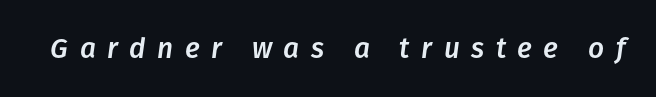
The image shows 28 px text type, italic (leaning right); set unusually wide letter spacing (+0.41 em), not underlined; low stroke contrast and a medium x-height.
